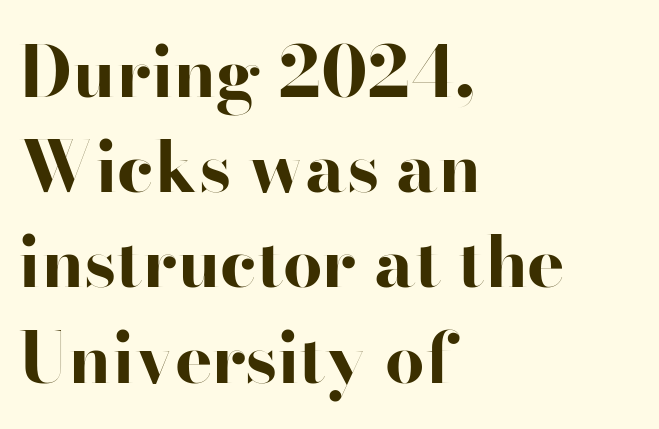
If you measured baseline to baseline, you'd find a middling distance. Stroke terminals: plain, sans-serif. Proportional: the letters do not fall into vertical columns. Plain, unruled lines of type.
